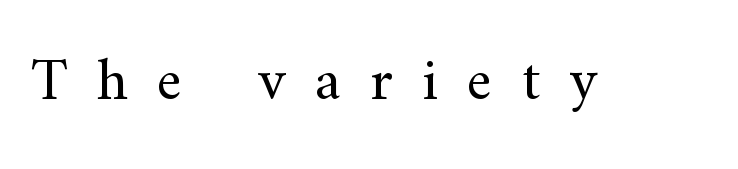
Ascenders rise straight up at ninety degrees. The font family rendered here belongs to the serif group. No heavy texture on the line: the type isn't bold. Do the characters align in a grid? No, the font is proportional. Here the glyphs are tracked loosely, breaking word shapes into spaced letters.
